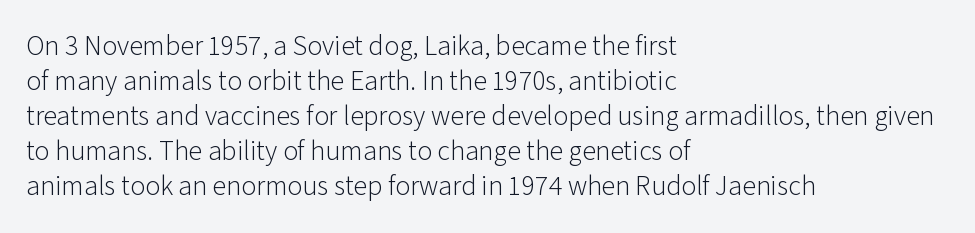
{"serif": "no", "italic": "no", "bold": "no", "weight": "light", "width": "normal", "stroke_contrast": "low", "x_height": "medium", "monospaced": "no", "underline": "no", "align": "left", "line_spacing": "normal", "line_spacing_ratio": 1.25, "letter_spacing": "normal", "letter_spacing_em": 0.0, "glyph_px": 28}
